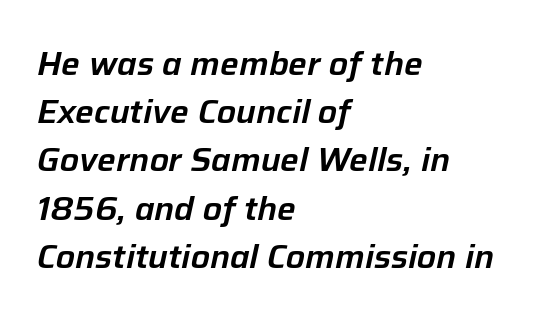
Q: Is the text italic (slanted)? A: Yes, it leans right by about 12 degrees.
Q: Is the text underlined? A: No.
Q: How is the paragraph aligned? A: Left-aligned.
Q: Is the spacing between letters normal or unusually wide? A: Normal.
Q: Is the spacing between lines tight, normal or loose? A: Normal.
Q: Width (condensed, normal, or wide)? A: Normal.
Q: Stroke contrast? A: Low.
Q: x-height? A: Medium.
Q: Monospaced? A: No.
